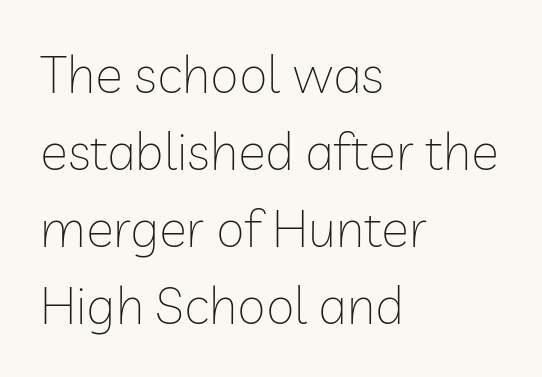
{"serif": "no", "italic": "no", "bold": "no", "weight": "thin", "width": "normal", "stroke_contrast": "low", "x_height": "medium", "monospaced": "no", "underline": "no", "align": "left", "line_spacing": "normal", "line_spacing_ratio": 1.48, "letter_spacing": "normal", "letter_spacing_em": 0.0, "glyph_px": 52}
